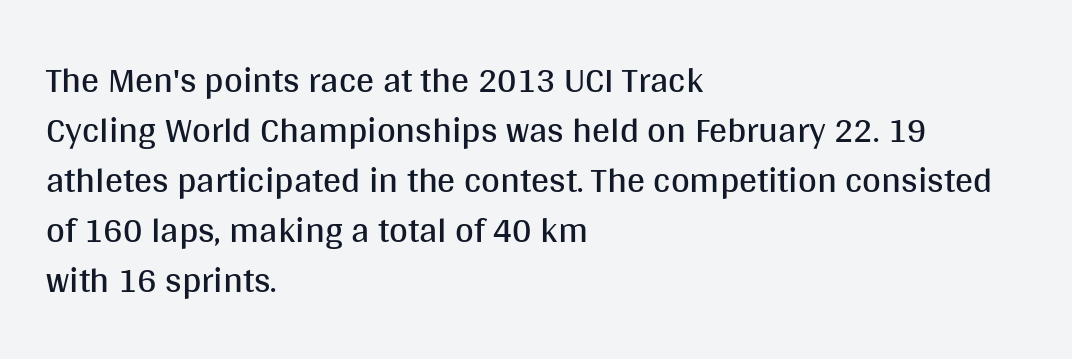
The font sits on the lighter half of the weight spectrum, regular included. Nothing unusual about the tracking: characters are spaced as the font intends. Each letter keeps its own natural width here, so spacing adapts to shape. Clear beneath every line of the passage. It's the straight-up-and-down kind of type.
